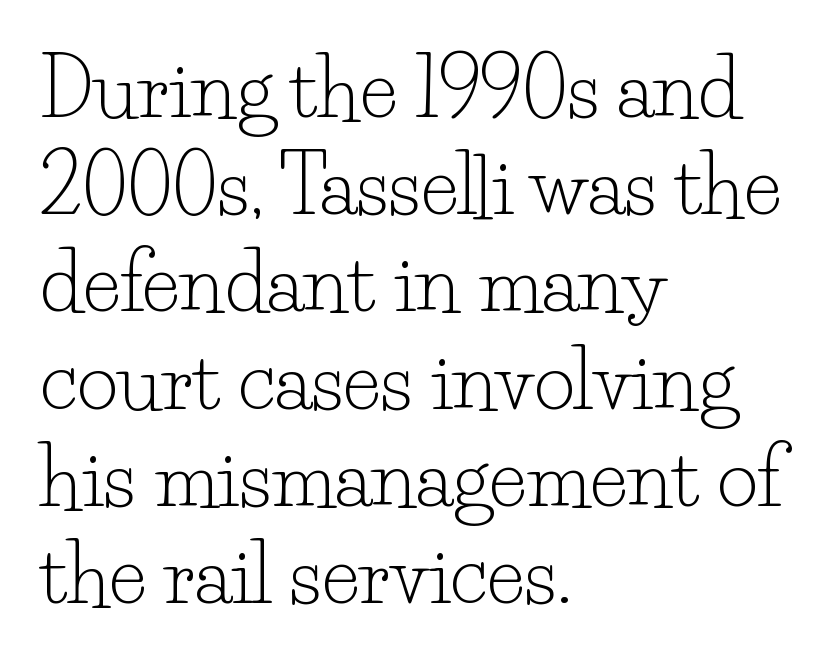
The image shows 79 px light serif type, upright; set left-aligned, line spacing 1.23x, normal letter spacing, not underlined; low stroke contrast and a small x-height.
